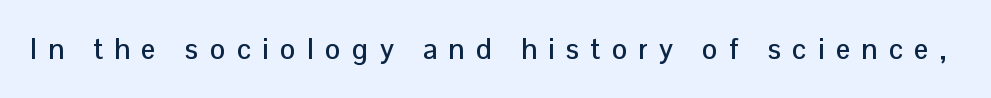
The image shows 29 px sans-serif type, upright; set unusually wide letter spacing (+0.39 em), not underlined; low stroke contrast and a medium x-height.
